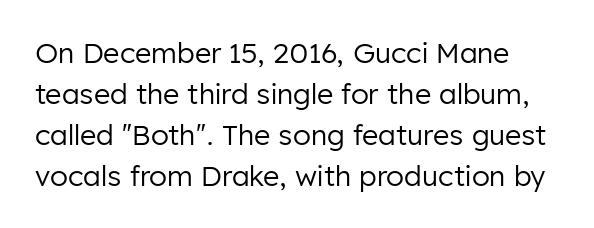
Q: Is the text bold? A: No.
Q: Is the text italic (slanted)? A: No, it is upright.
Q: Is the typeface a serif or a sans-serif typeface? A: Sans-serif.
Q: Is the text underlined? A: No.
Q: Is the spacing between letters normal or unusually wide? A: Normal.
Q: Is the spacing between lines tight, normal or loose? A: Normal.
Q: Width (condensed, normal, or wide)? A: Normal.
Q: Stroke contrast? A: Low.
Q: x-height? A: Medium.
Q: Monospaced? A: No.
